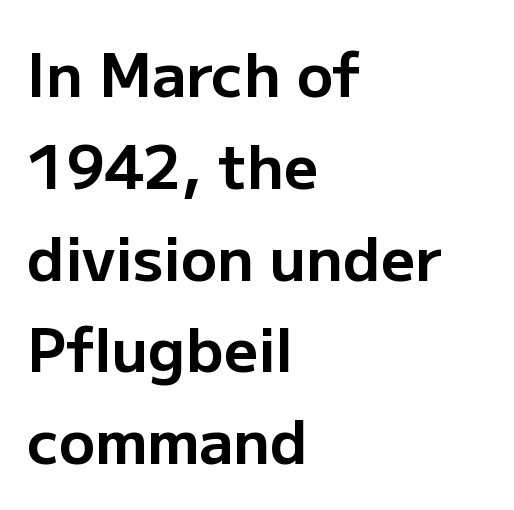
Nobody drew a line under any word here. Heft: maximum for text — a bold. Characters remain perfectly vertical along every line. Rows of type keep a routine distance in the vertical direction. The typeface chosen for these lines omits serifs.
